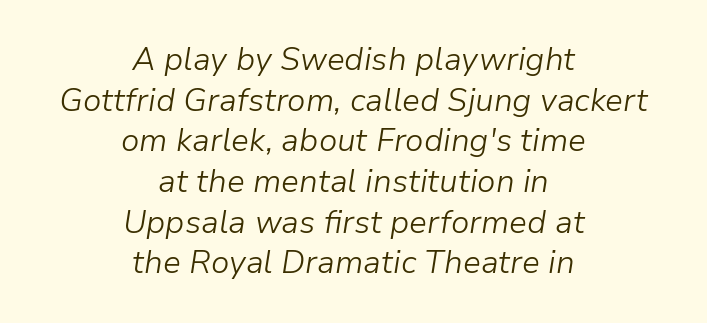
The image shows 32 px light type, italic (leaning right); set centered, normal line spacing (1.27x), normal letter spacing, not underlined; low stroke contrast and a medium x-height.
